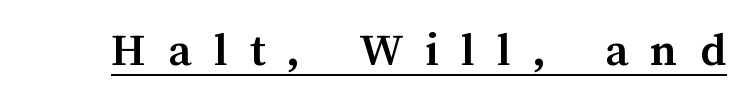
The image shows 49 px semibold type, upright; set unusually wide letter spacing (+0.45 em), underlined; medium stroke contrast and a medium x-height.
